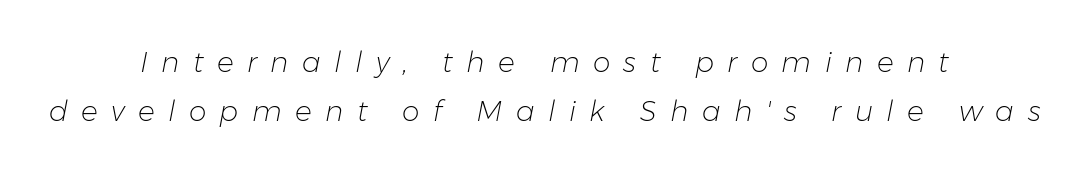
Q: Is the text bold? A: No.
Q: Is the text italic (slanted)? A: Yes, it leans right by about 11 degrees.
Q: Is the text underlined? A: No.
Q: How is the paragraph aligned? A: Centered.
Q: Is the spacing between letters normal or unusually wide? A: Unusually wide.
Q: Width (condensed, normal, or wide)? A: Normal.
Q: Stroke contrast? A: Low.
Q: x-height? A: Medium.
Q: Monospaced? A: No.
